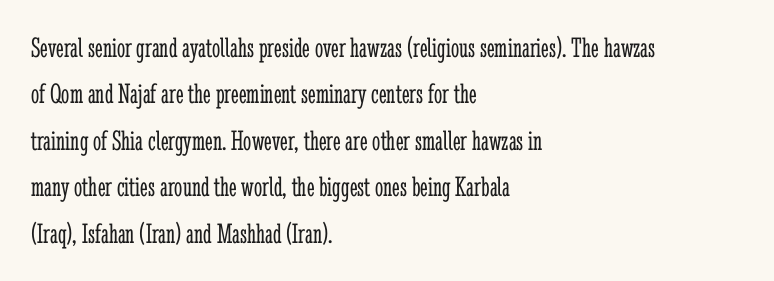
The image shows 29 px light, condensed serif type, upright; set left-aligned, normal line spacing (1.6x), normal letter spacing, not underlined; low stroke contrast and a medium x-height.
